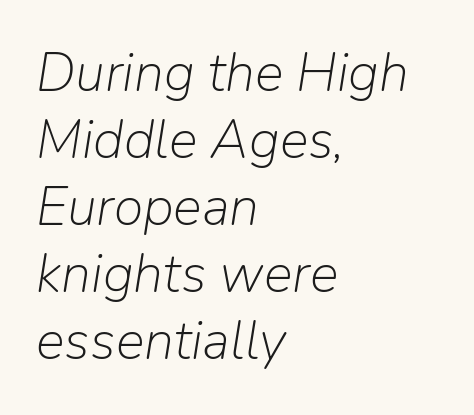
The face used here is proportionally spaced, like ordinary book or web type. Slant detected: the letters are inclined. The gaps between neighbouring characters are ordinary and unremarkable. The text block is weighted toward the left margin, trailing off unevenly rightward. These glyphs show unthickened strokes, regular width or finer. Quick note: underline off.
